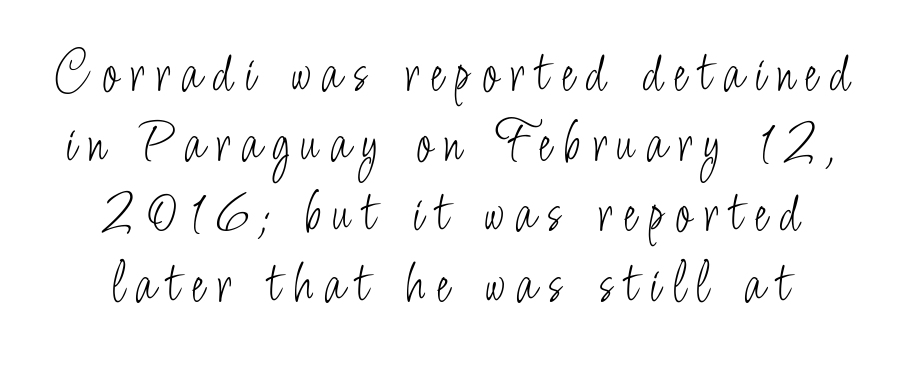
{"serif": "no", "bold": "no", "weight": "light", "width": "condensed", "stroke_contrast": "low", "x_height": "small", "monospaced": "no", "underline": "no", "line_spacing_ratio": 1.19, "glyph_px": 59}
